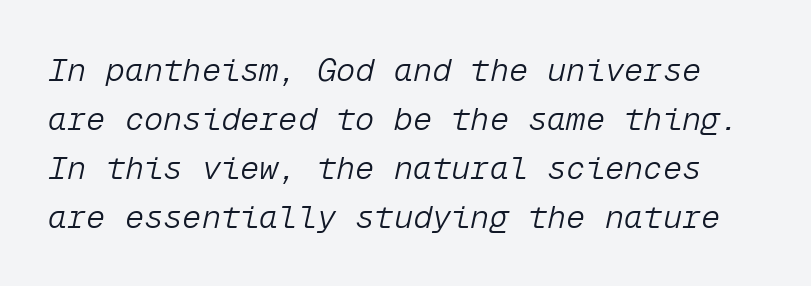
Plain, unruled lines of type. Posture: slanted. Horizontal bands of white between lines are of average thickness. Unbolded letterforms with no extra heft.
